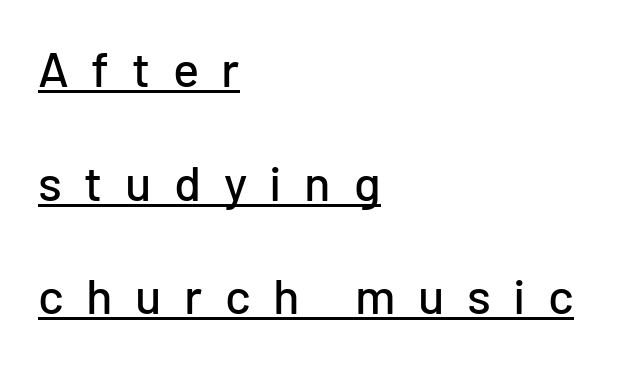
{"serif": "no", "italic": "no", "width": "normal", "stroke_contrast": "low", "x_height": "medium", "monospaced": "no", "underline": "yes", "align": "left", "line_spacing": "loose", "line_spacing_ratio": 2.32, "letter_spacing": "wide", "letter_spacing_em": 0.46, "glyph_px": 49}
